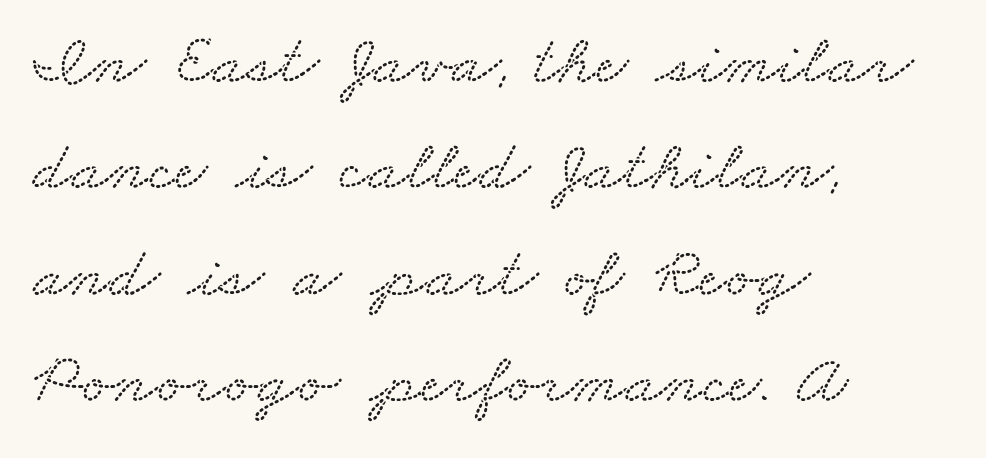
Q: Is the typeface a serif or a sans-serif typeface? A: Serif.
Q: Is the text underlined? A: No.
Q: How is the paragraph aligned? A: Left-aligned.
Q: Is the spacing between letters normal or unusually wide? A: Normal.
Q: Is the spacing between lines tight, normal or loose? A: Normal.
Q: Width (condensed, normal, or wide)? A: Wide.
Q: Stroke contrast? A: Medium.
Q: x-height? A: Small.
Q: Monospaced? A: No.
